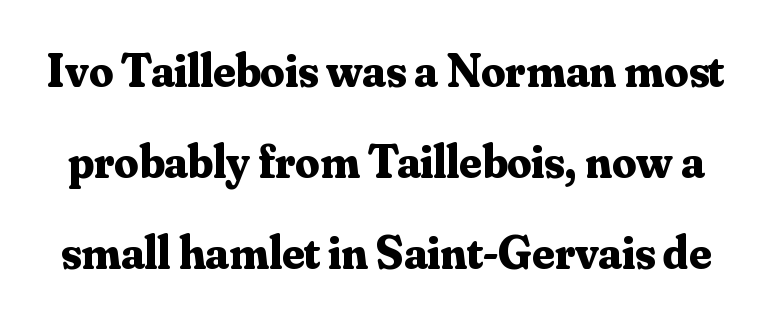
{"serif": "yes", "italic": "no", "bold": "yes", "weight": "bold", "width": "normal", "stroke_contrast": "medium", "x_height": "small", "monospaced": "no", "underline": "no", "line_spacing": "loose", "line_spacing_ratio": 1.9, "letter_spacing": "normal", "letter_spacing_em": 0.0, "glyph_px": 48}
